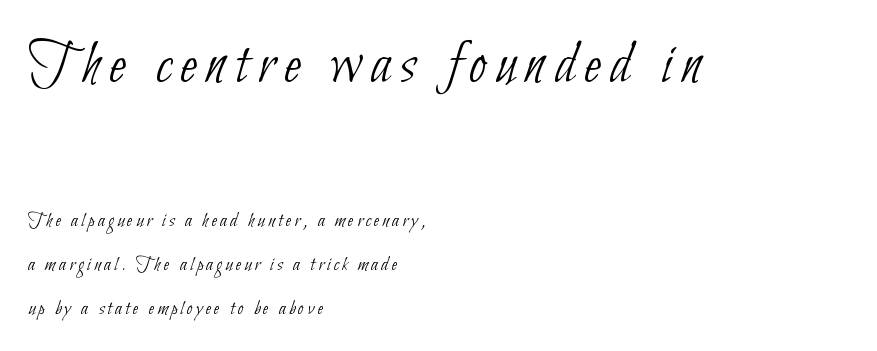
Q: Is the text bold? A: No.
Q: Is the typeface a serif or a sans-serif typeface? A: Sans-serif.
Q: Is the text underlined? A: No.
Q: How is the paragraph aligned? A: Left-aligned.
Q: Is the spacing between lines tight, normal or loose? A: Loose.
Q: Which block of text is set in a larger size, the first (top) or the second (bottom)? A: The first (top) one.
Q: Width (condensed, normal, or wide)? A: Condensed.
Q: Stroke contrast? A: Low.
Q: x-height? A: Small.
Q: Monospaced? A: No.
